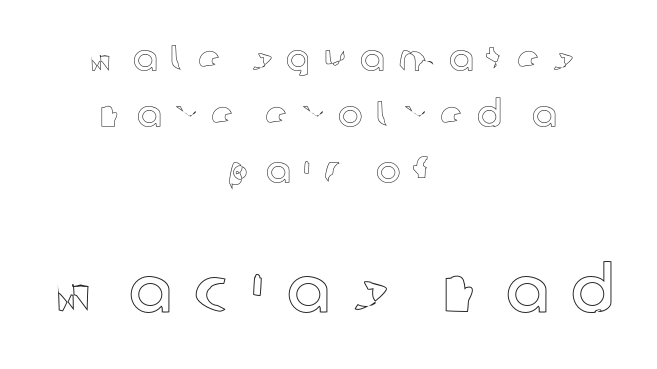
{"italic": "no", "width": "normal", "x_height": "medium", "monospaced": "no", "underline": "no", "align": "center", "line_spacing": "normal", "line_spacing_ratio": 1.52, "letter_spacing": "wide", "letter_spacing_em": 0.36, "larger_block": "second", "size_ratio": 1.73, "glyph_px": 64}
